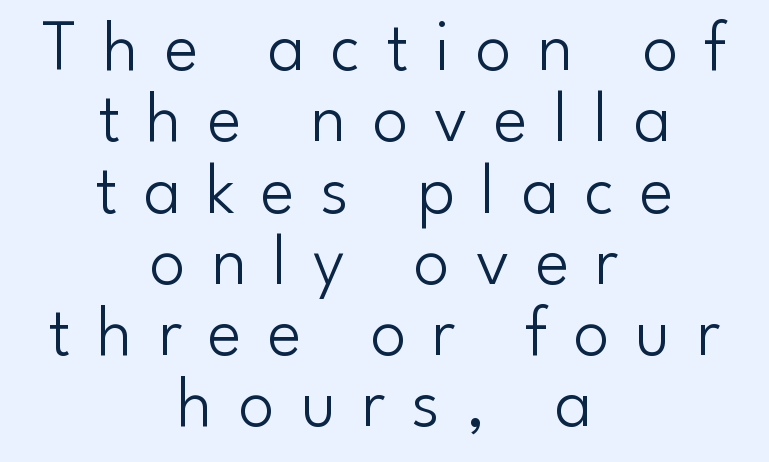
Q: Is the text bold? A: No.
Q: Is the text italic (slanted)? A: No, it is upright.
Q: Is the typeface a serif or a sans-serif typeface? A: Sans-serif.
Q: Is the text underlined? A: No.
Q: How is the paragraph aligned? A: Centered.
Q: Is the spacing between letters normal or unusually wide? A: Unusually wide.
Q: Is the spacing between lines tight, normal or loose? A: Tight.
Q: Width (condensed, normal, or wide)? A: Normal.
Q: Stroke contrast? A: Low.
Q: x-height? A: Small.
Q: Monospaced? A: No.
